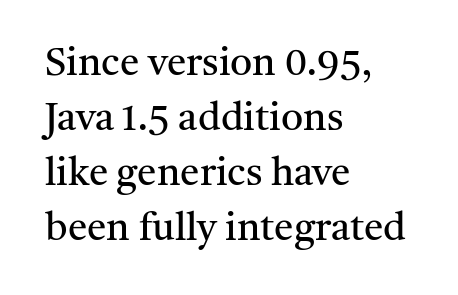
The image shows 39 px regular-weight serif type, upright; set left-aligned, normal line spacing (1.41x), normal letter spacing, not underlined; medium stroke contrast and a medium x-height.
